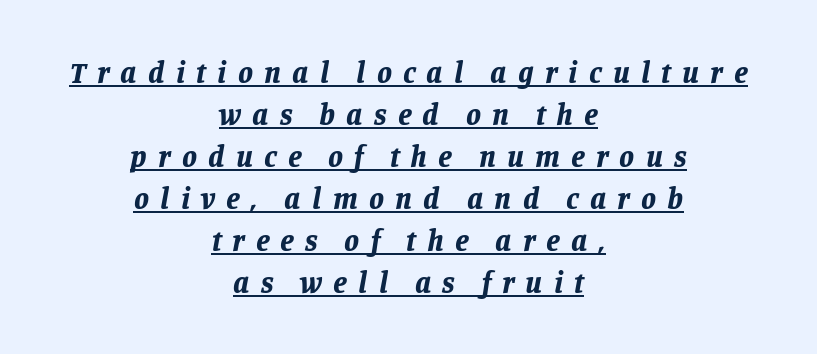
This is oblique type, the kind used for emphasis or titles. A full-strength bold gives these letters their thick strokes. Honestly, the letter spacing is so wide it's the main thing you notice. The passage is arranged like a title page — every line centered. Regular leading. Does a line run under the words? Yes, clearly.
